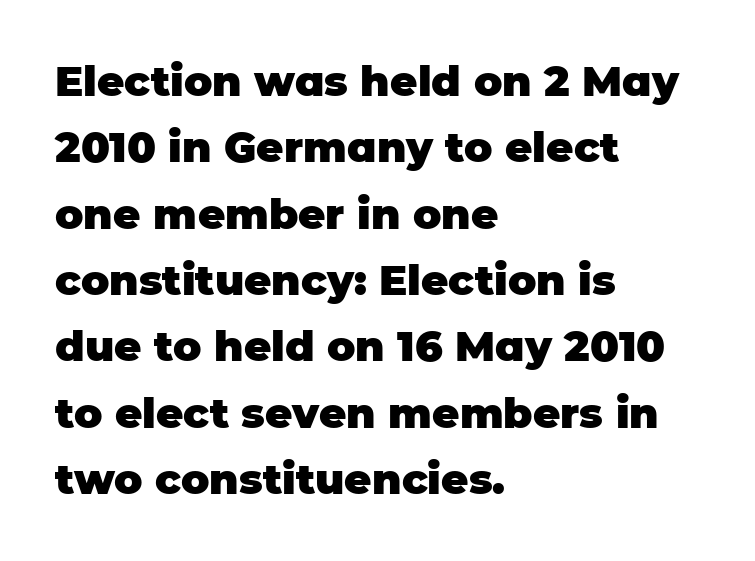
Q: Is the text bold? A: Yes.
Q: Is the text italic (slanted)? A: No, it is upright.
Q: Is the typeface a serif or a sans-serif typeface? A: Sans-serif.
Q: Is the text underlined? A: No.
Q: How is the paragraph aligned? A: Left-aligned.
Q: Is the spacing between letters normal or unusually wide? A: Normal.
Q: Is the spacing between lines tight, normal or loose? A: Normal.
Q: Width (condensed, normal, or wide)? A: Normal.
Q: Stroke contrast? A: Low.
Q: x-height? A: Large.
Q: Monospaced? A: No.
